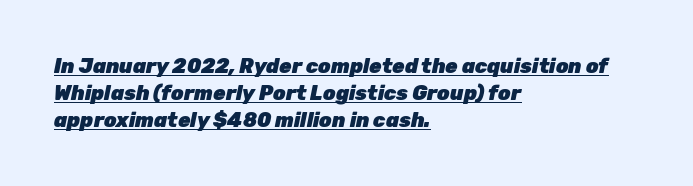
{"italic": "yes", "lean": "right", "slant_degrees": 12, "bold": "yes", "underline": "yes", "align": "left", "line_spacing": "normal", "line_spacing_ratio": 1.35, "letter_spacing": "normal", "letter_spacing_em": 0.0, "glyph_px": 20}
